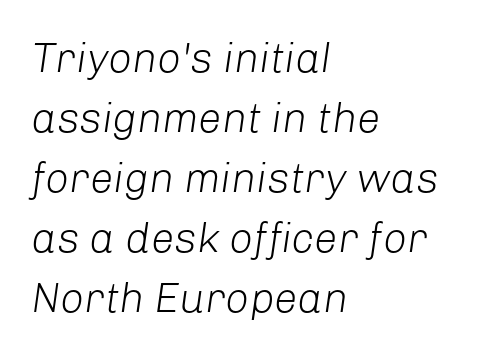
Q: Is the text bold? A: No.
Q: Is the text italic (slanted)? A: Yes, it leans right by about 8 degrees.
Q: Is the text underlined? A: No.
Q: How is the paragraph aligned? A: Left-aligned.
Q: Is the spacing between letters normal or unusually wide? A: Normal.
Q: Is the spacing between lines tight, normal or loose? A: Normal.
Q: Width (condensed, normal, or wide)? A: Normal.
Q: Stroke contrast? A: Low.
Q: x-height? A: Medium.
Q: Monospaced? A: No.
